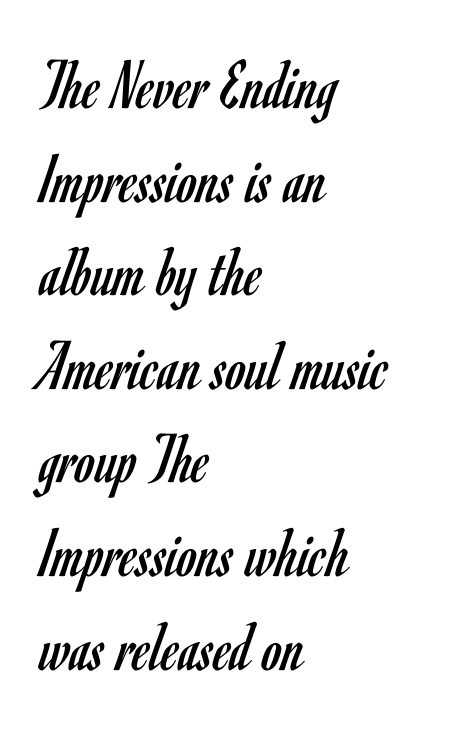
Q: Is the text bold? A: No.
Q: Is the text italic (slanted)? A: Yes.
Q: Is the typeface a serif or a sans-serif typeface? A: Sans-serif.
Q: Is the text underlined? A: No.
Q: How is the paragraph aligned? A: Left-aligned.
Q: Is the spacing between letters normal or unusually wide? A: Normal.
Q: Is the spacing between lines tight, normal or loose? A: Normal.
Q: Width (condensed, normal, or wide)? A: Condensed.
Q: Stroke contrast? A: Low.
Q: x-height? A: Small.
Q: Monospaced? A: No.
